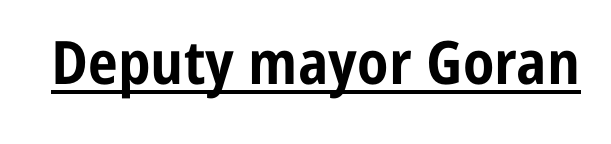
Compared with undecorated copy, this sample adds a rule below the words. The axis of the letterforms is exactly vertical. Look at the stroke-to-counter ratio: heavy, a bold. The passage shown has conventional tracking throughout. You could not count columns in this text — the font is proportionally spaced. Each letter's strokes conclude bluntly, with no projecting serifs.
